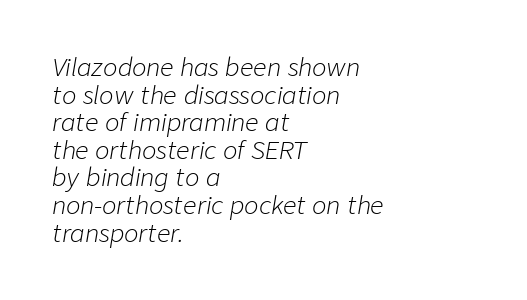
{"italic": "yes", "lean": "right", "slant_degrees": 9, "bold": "no", "underline": "no", "align": "left", "line_spacing": "tight", "line_spacing_ratio": 1.15, "letter_spacing": "normal", "letter_spacing_em": 0.0, "glyph_px": 24}
